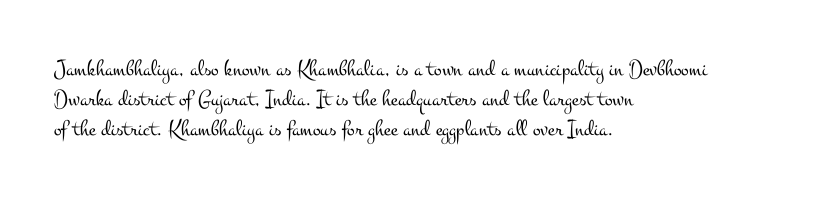
Q: Is the text bold? A: No.
Q: Is the text italic (slanted)? A: Yes.
Q: Is the text underlined? A: No.
Q: How is the paragraph aligned? A: Left-aligned.
Q: Is the spacing between letters normal or unusually wide? A: Normal.
Q: Is the spacing between lines tight, normal or loose? A: Normal.
